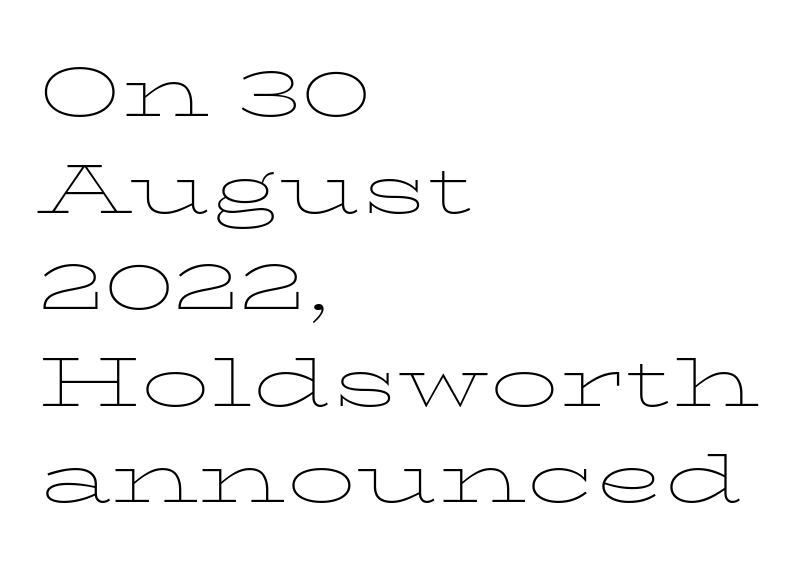
Q: Is the text bold? A: No.
Q: Is the text italic (slanted)? A: No, it is upright.
Q: Is the typeface a serif or a sans-serif typeface? A: Serif.
Q: Is the text underlined? A: No.
Q: How is the paragraph aligned? A: Left-aligned.
Q: Is the spacing between letters normal or unusually wide? A: Normal.
Q: Is the spacing between lines tight, normal or loose? A: Normal.
Q: Width (condensed, normal, or wide)? A: Wide.
Q: Stroke contrast? A: Low.
Q: x-height? A: Medium.
Q: Monospaced? A: No.
